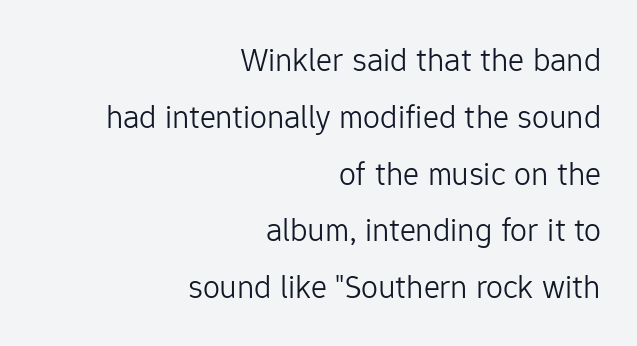
Note the varied advance widths — an 'i' is clearly narrower than an 'm'. Descender tails drop into unmarked territory. These glyphs show unthickened strokes, regular width or finer. What stands out about the letter spacing? Nothing — it is the standard amount. Baseline-to-baseline distance is the conventional proportion of letter height.
